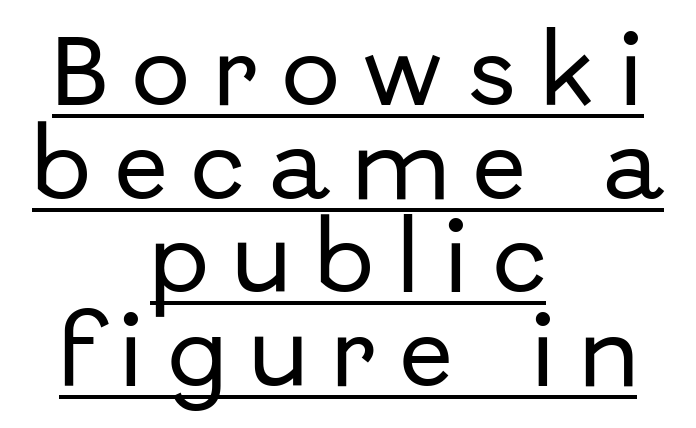
Q: Is the text italic (slanted)? A: No, it is upright.
Q: Is the typeface a serif or a sans-serif typeface? A: Sans-serif.
Q: Is the text underlined? A: Yes.
Q: How is the paragraph aligned? A: Centered.
Q: Is the spacing between letters normal or unusually wide? A: Unusually wide.
Q: Width (condensed, normal, or wide)? A: Normal.
Q: Stroke contrast? A: Low.
Q: x-height? A: Medium.
Q: Monospaced? A: No.
